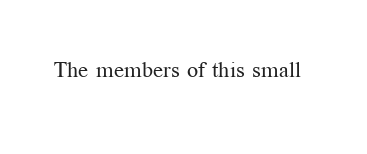
The space directly below the letters is spotless. Quick note: not italic, upright. The line texture is even and compact thanks to regular tracking. These glyphs show unthickened strokes, regular width or finer.
